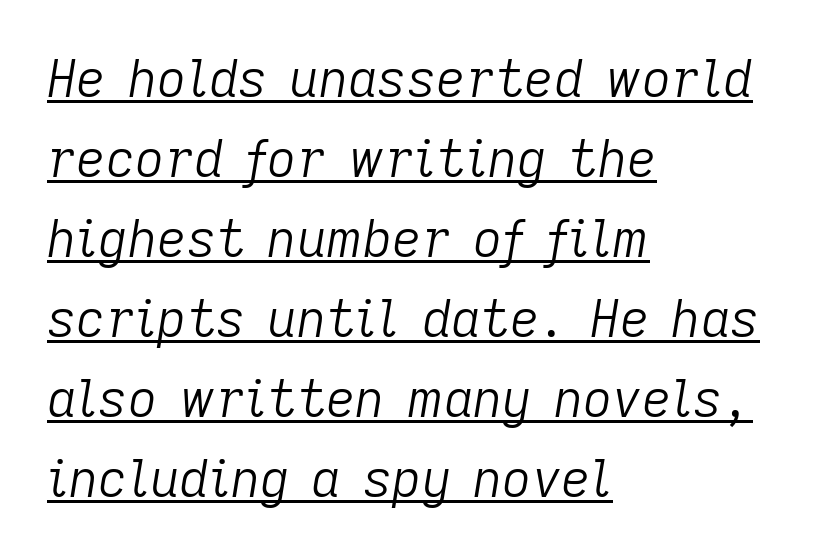
{"italic": "yes", "lean": "right", "slant_degrees": 9, "bold": "no", "weight": "light", "width": "normal", "stroke_contrast": "low", "x_height": "medium", "monospaced": "no", "underline": "yes", "align": "left", "line_spacing": "normal", "line_spacing_ratio": 1.57, "letter_spacing": "normal", "letter_spacing_em": 0.0, "glyph_px": 51}
